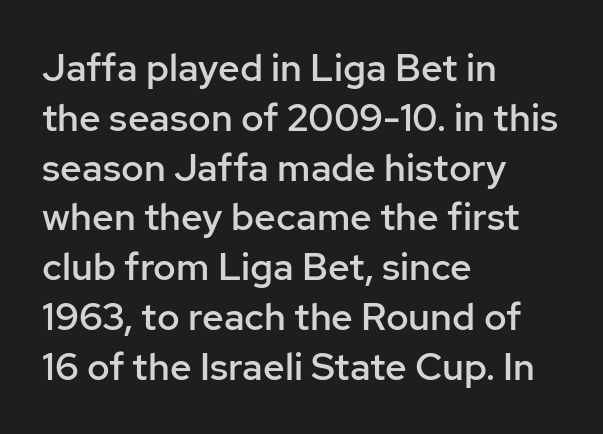
{"serif": "no", "italic": "no", "bold": "semi", "weight": "semibold", "width": "normal", "stroke_contrast": "low", "x_height": "medium", "monospaced": "no", "underline": "no", "align": "left", "line_spacing": "normal", "line_spacing_ratio": 1.31, "letter_spacing": "normal", "letter_spacing_em": 0.0, "glyph_px": 38}
